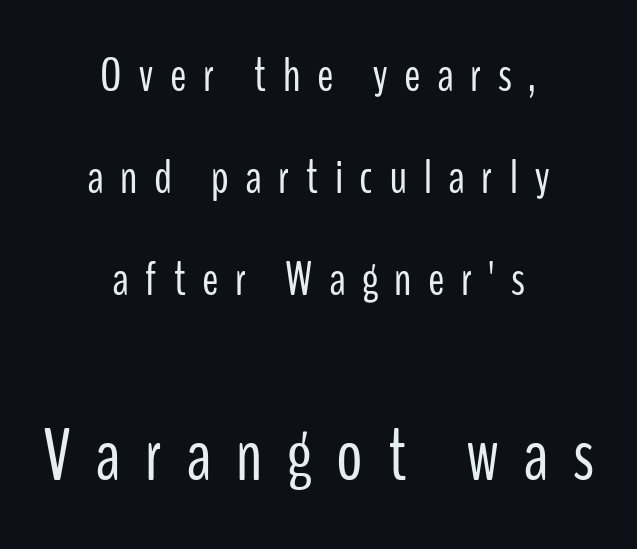
Q: Is the text bold? A: No.
Q: Is the text italic (slanted)? A: No, it is upright.
Q: Is the typeface a serif or a sans-serif typeface? A: Sans-serif.
Q: Is the text underlined? A: No.
Q: How is the paragraph aligned? A: Centered.
Q: Is the spacing between letters normal or unusually wide? A: Unusually wide.
Q: Is the spacing between lines tight, normal or loose? A: Loose.
Q: Which block of text is set in a larger size, the first (top) or the second (bottom)? A: The second (bottom) one.
Q: Width (condensed, normal, or wide)? A: Condensed.
Q: Stroke contrast? A: Low.
Q: x-height? A: Medium.
Q: Monospaced? A: No.
